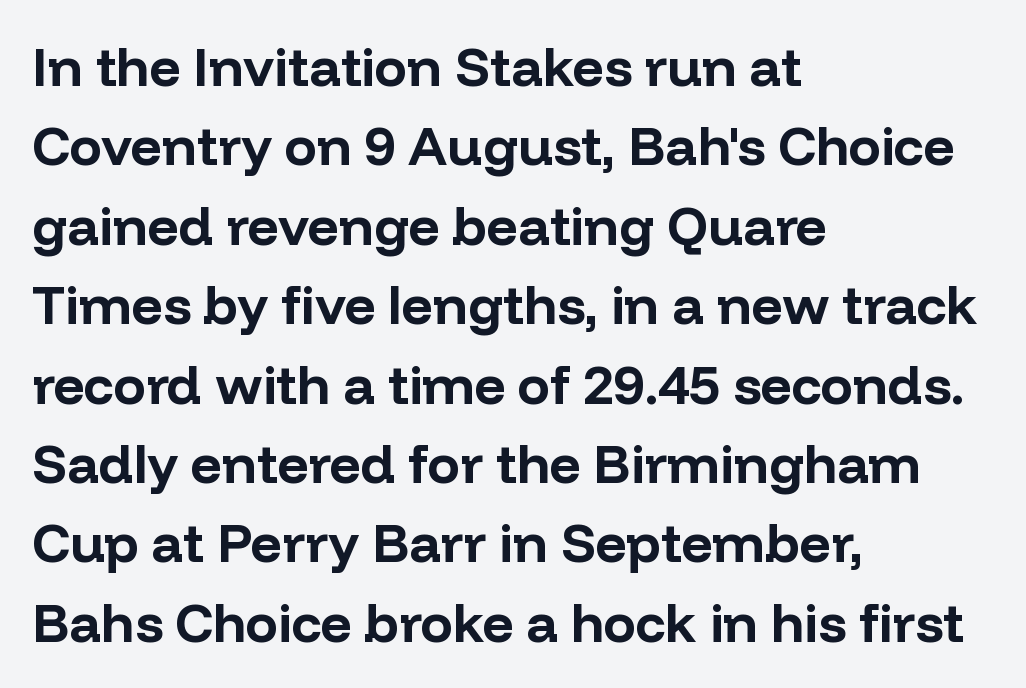
Q: Is the text bold? A: Yes.
Q: Is the text italic (slanted)? A: No, it is upright.
Q: Is the typeface a serif or a sans-serif typeface? A: Sans-serif.
Q: Is the text underlined? A: No.
Q: How is the paragraph aligned? A: Left-aligned.
Q: Is the spacing between letters normal or unusually wide? A: Normal.
Q: Is the spacing between lines tight, normal or loose? A: Normal.
Q: Width (condensed, normal, or wide)? A: Normal.
Q: Stroke contrast? A: Low.
Q: x-height? A: Medium.
Q: Monospaced? A: No.
